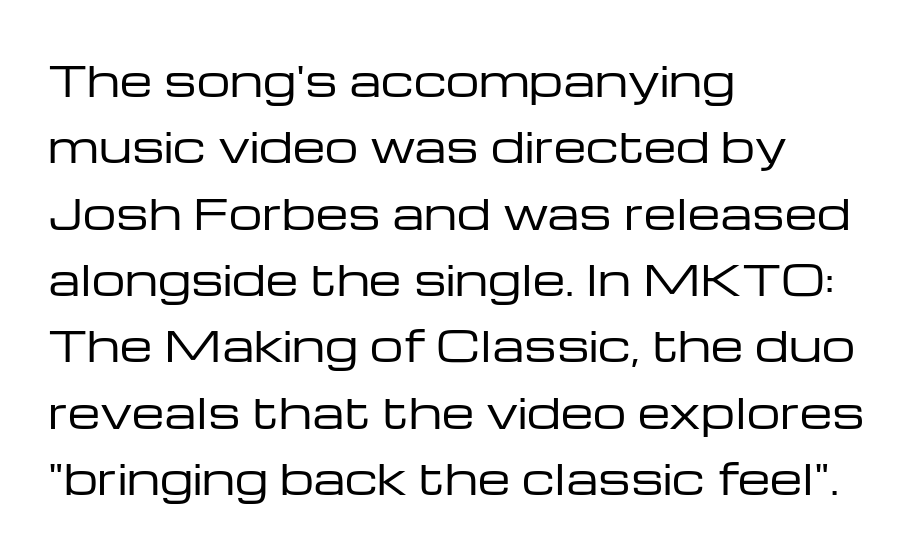
The image shows 42 px regular-weight, wide sans-serif type, upright; set left-aligned, normal line spacing (1.58x), normal letter spacing, not underlined; low stroke contrast and a medium x-height.
